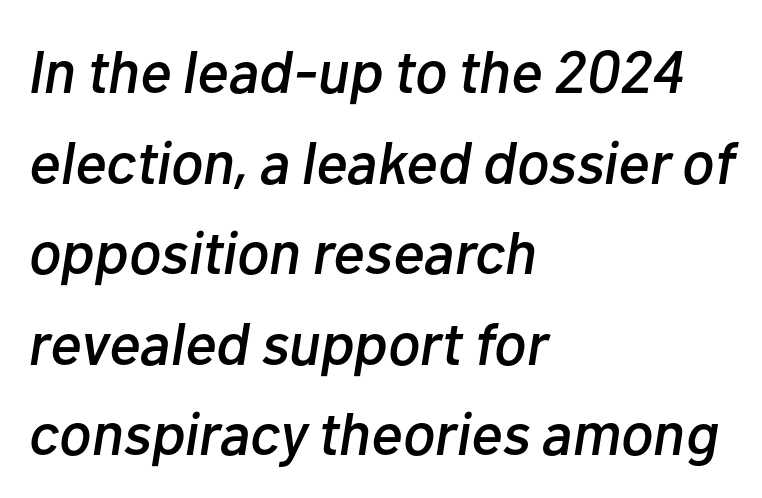
Q: Is the text italic (slanted)? A: Yes, it leans right by about 10 degrees.
Q: Is the text underlined? A: No.
Q: How is the paragraph aligned? A: Left-aligned.
Q: Is the spacing between letters normal or unusually wide? A: Normal.
Q: Is the spacing between lines tight, normal or loose? A: Normal.
Q: Width (condensed, normal, or wide)? A: Normal.
Q: Stroke contrast? A: Low.
Q: x-height? A: Medium.
Q: Monospaced? A: No.
